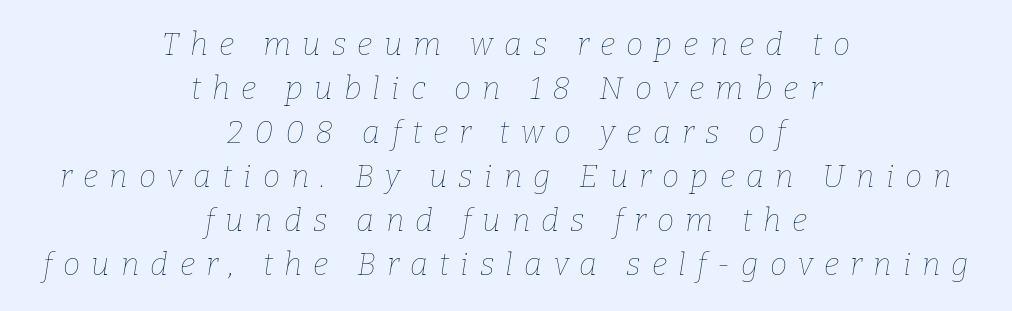
Q: Is the text bold? A: No.
Q: Is the text italic (slanted)? A: Yes, it leans right by about 9 degrees.
Q: Is the text underlined? A: No.
Q: How is the paragraph aligned? A: Centered.
Q: Is the spacing between letters normal or unusually wide? A: Unusually wide.
Q: Is the spacing between lines tight, normal or loose? A: Normal.
Q: Width (condensed, normal, or wide)? A: Normal.
Q: Stroke contrast? A: Low.
Q: x-height? A: Medium.
Q: Monospaced? A: No.
